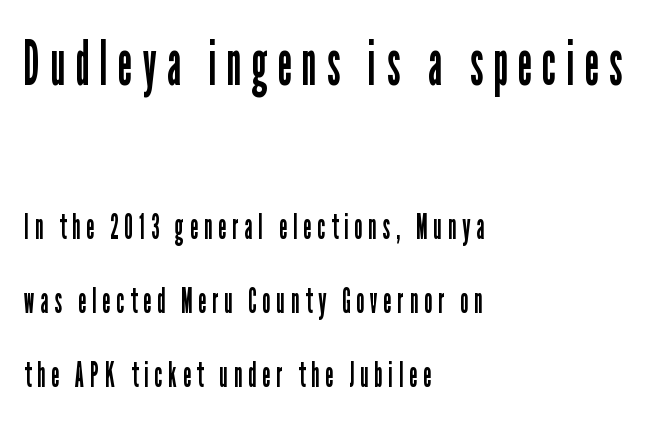
Q: Is the text bold? A: No.
Q: Is the text italic (slanted)? A: No, it is upright.
Q: Is the typeface a serif or a sans-serif typeface? A: Sans-serif.
Q: Is the text underlined? A: No.
Q: How is the paragraph aligned? A: Left-aligned.
Q: Is the spacing between lines tight, normal or loose? A: Loose.
Q: Which block of text is set in a larger size, the first (top) or the second (bottom)? A: The first (top) one.
Q: Width (condensed, normal, or wide)? A: Condensed.
Q: Stroke contrast? A: Low.
Q: x-height? A: Medium.
Q: Monospaced? A: No.
